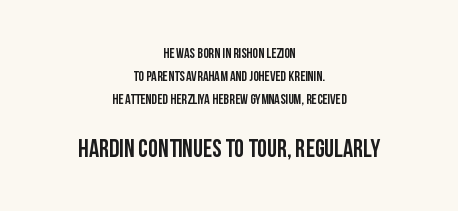
Honestly, the row spacing looks completely unremarkable. The passage shown has conventional tracking throughout. The axis of the letterforms is exactly vertical. The block sitting lower on the canvas is the one with enlarged characters. The setting favours the middle, as headings and verse often do. Quick note: underline off.
